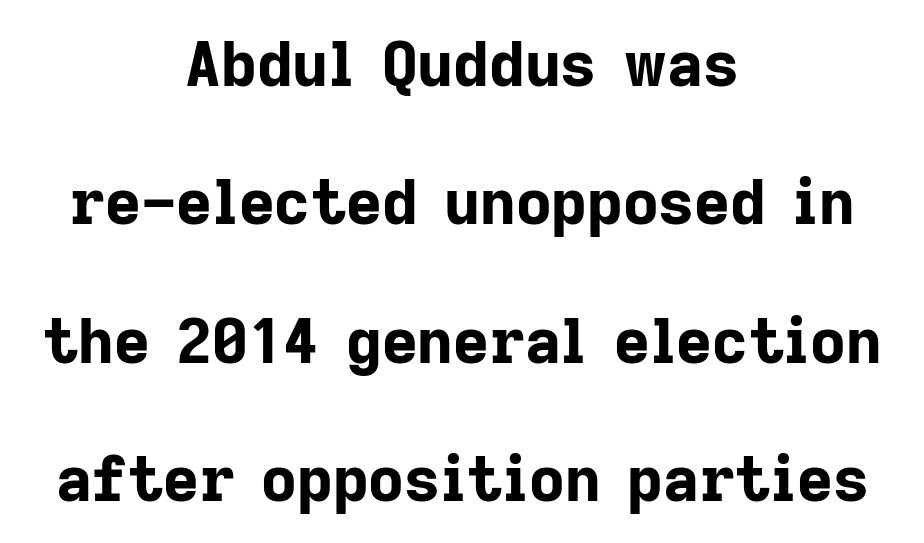
The passage shown is typed in a proportional face where columns would drift. Every stem runs plumb, perpendicular to the baseline. You can tell from the bare stems that sans-serif type was used. I'd describe the lettering as bold — thick and assertive. Underlining? Definitely not there.
